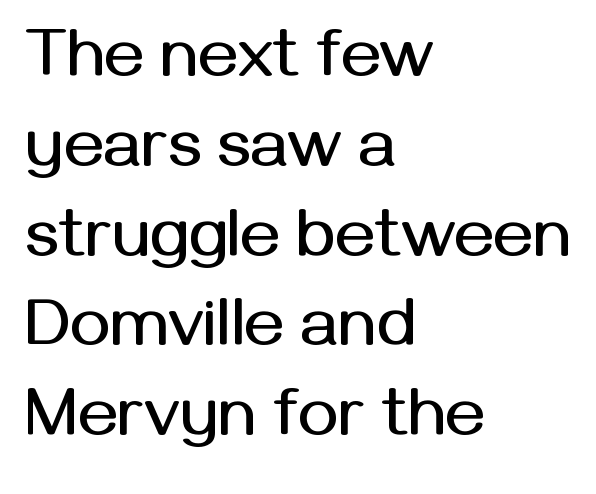
Q: Is the text italic (slanted)? A: No, it is upright.
Q: Is the typeface a serif or a sans-serif typeface? A: Sans-serif.
Q: Is the text underlined? A: No.
Q: How is the paragraph aligned? A: Left-aligned.
Q: Is the spacing between letters normal or unusually wide? A: Normal.
Q: Is the spacing between lines tight, normal or loose? A: Normal.
Q: Width (condensed, normal, or wide)? A: Normal.
Q: Stroke contrast? A: Medium.
Q: x-height? A: Medium.
Q: Monospaced? A: No.
